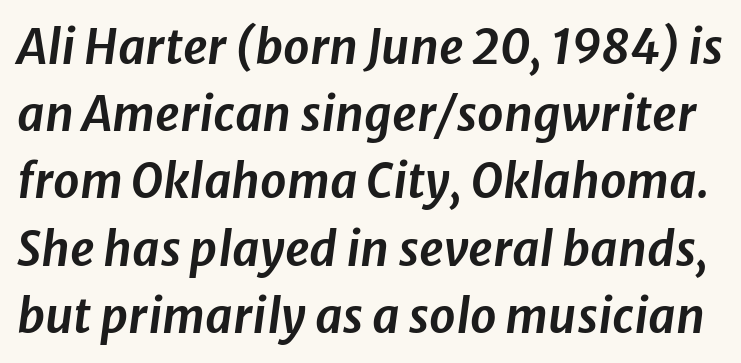
Q: Is the text italic (slanted)? A: Yes, it leans right by about 8 degrees.
Q: Is the text underlined? A: No.
Q: Is the spacing between letters normal or unusually wide? A: Normal.
Q: Is the spacing between lines tight, normal or loose? A: Normal.
Q: Width (condensed, normal, or wide)? A: Normal.
Q: Stroke contrast? A: Low.
Q: x-height? A: Medium.
Q: Monospaced? A: No.
